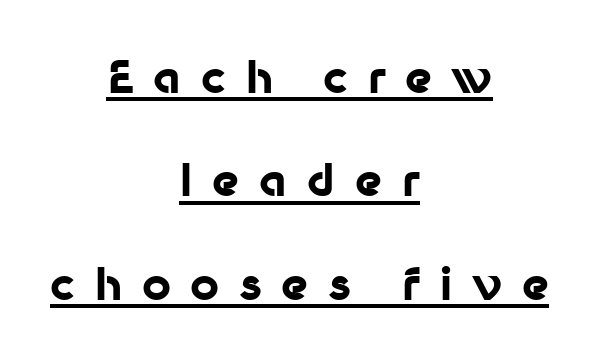
Q: Is the text bold? A: Yes.
Q: Is the text italic (slanted)? A: No, it is upright.
Q: Is the typeface a serif or a sans-serif typeface? A: Sans-serif.
Q: Is the text underlined? A: Yes.
Q: How is the paragraph aligned? A: Centered.
Q: Is the spacing between letters normal or unusually wide? A: Unusually wide.
Q: Is the spacing between lines tight, normal or loose? A: Loose.
Q: Width (condensed, normal, or wide)? A: Normal.
Q: Stroke contrast? A: Low.
Q: x-height? A: Medium.
Q: Monospaced? A: No.
